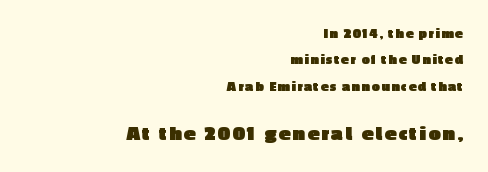
Strong, thick strokes mark this as bold type. The rendering enlarges the type as you move from the upper chunk to the lower. Unmarked baselines from the first word to the last. Does the lettering tilt? It doesn't — this is upright.
